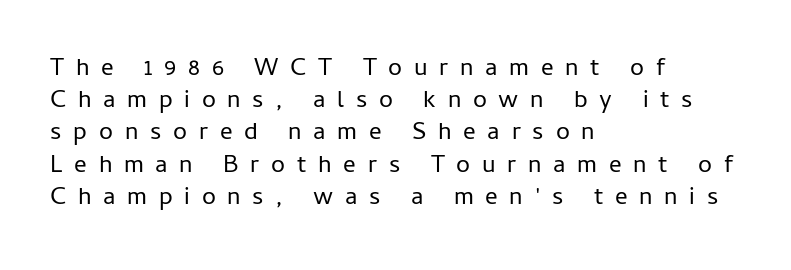
The image shows 25 px text type, upright; set left-aligned, normal line spacing (1.29x), unusually wide letter spacing (+0.47 em), not underlined.
